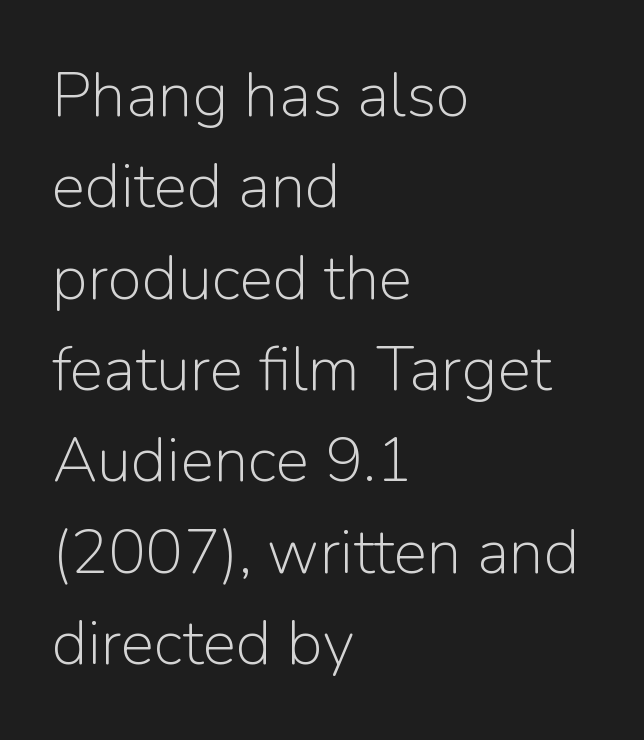
The image shows 63 px light sans-serif type, upright; set left-aligned, normal line spacing (1.45x), normal letter spacing, not underlined; low stroke contrast and a medium x-height.
